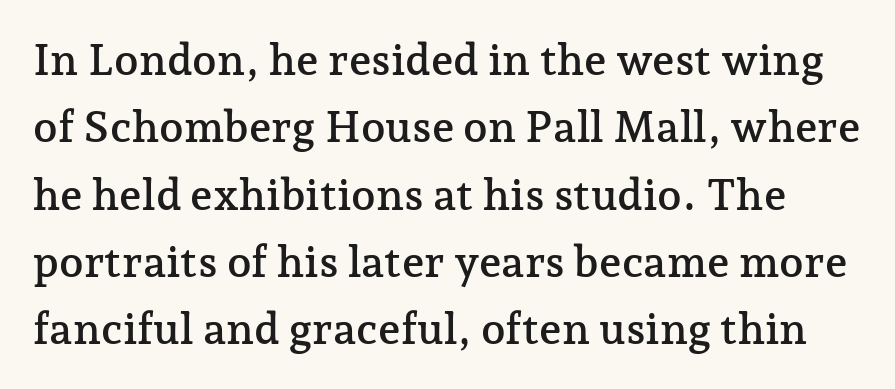
The image shows 44 px serif type, upright; set normal line spacing (1.53x), normal letter spacing, not underlined; low stroke contrast and a medium x-height.
